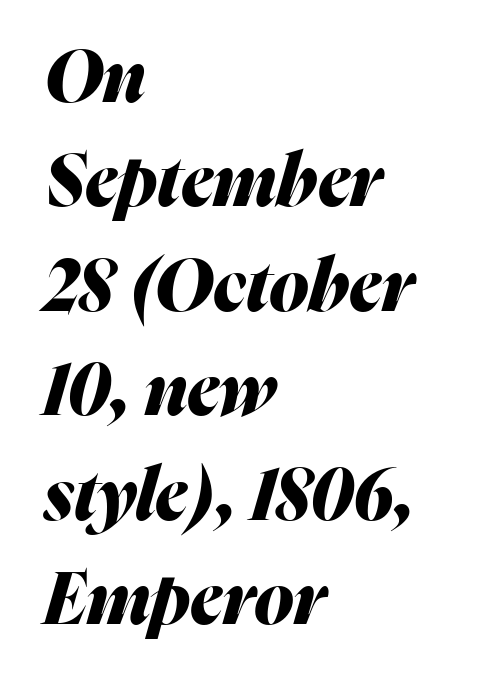
{"italic": "yes", "lean": "right", "slant_degrees": 16, "bold": "yes", "weight": "heavy", "width": "normal", "stroke_contrast": "medium", "x_height": "medium", "monospaced": "no", "underline": "no", "align": "left", "line_spacing": "normal", "line_spacing_ratio": 1.45, "letter_spacing": "normal", "letter_spacing_em": 0.0, "glyph_px": 72}
